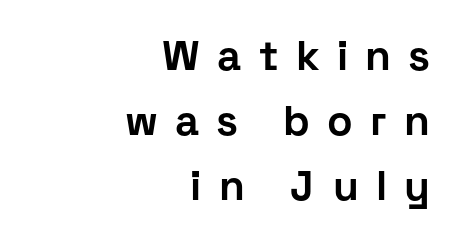
The image shows 42 px bold sans-serif type, upright; set right-aligned, normal line spacing (1.55x), unusually wide letter spacing (+0.41 em), not underlined; low stroke contrast and a medium x-height.
